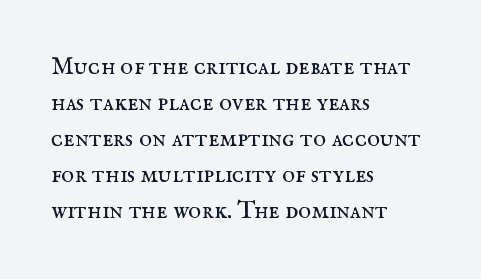
The image shows 25 px text type, upright; set left-aligned, normal line spacing (1.44x), normal letter spacing, not underlined.
